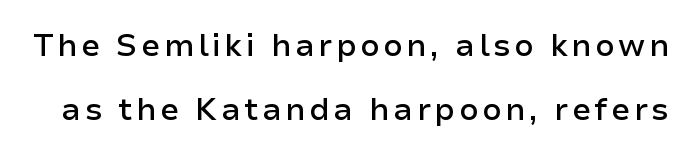
{"serif": "no", "italic": "no", "bold": "semi", "weight": "semibold", "width": "normal", "stroke_contrast": "low", "x_height": "medium", "monospaced": "no", "underline": "no", "line_spacing": "loose", "line_spacing_ratio": 2.08, "glyph_px": 31}
